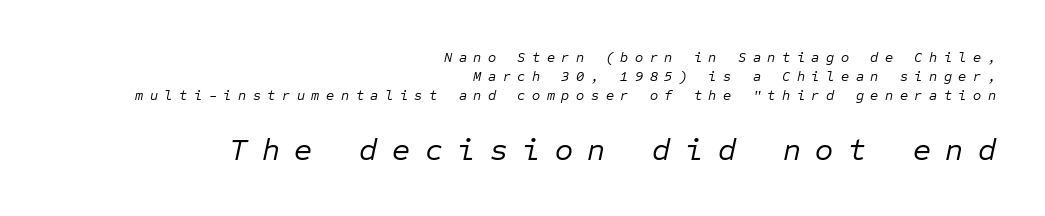
{"italic": "yes", "lean": "right", "slant_degrees": 12, "bold": "no", "weight": "regular", "width": "normal", "stroke_contrast": "low", "x_height": "medium", "monospaced": "yes", "underline": "no", "align": "right", "line_spacing": "normal", "line_spacing_ratio": 1.36, "letter_spacing": "wide", "letter_spacing_em": 0.47, "larger_block": "second", "size_ratio": 2.21, "glyph_px": 31}
